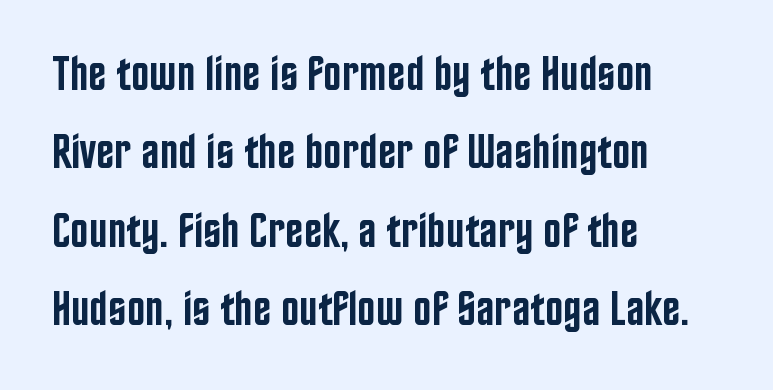
Compared with typical body copy, the letter spacing here is the same. The passage is arranged the way most books set body copy — flush left. Regular leading. This is sans-serif lettering, the kind often seen on screens and signage. Slightly chunky letters — semibold, I'd say, not full bold. Notice how the stems are strictly vertical — no italics here.
